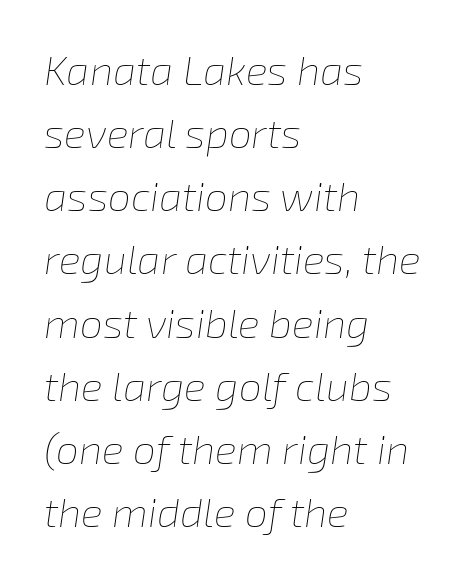
The image shows 41 px thin type, italic (leaning right); set left-aligned, normal line spacing (1.54x), normal letter spacing, not underlined; low stroke contrast and a medium x-height.
